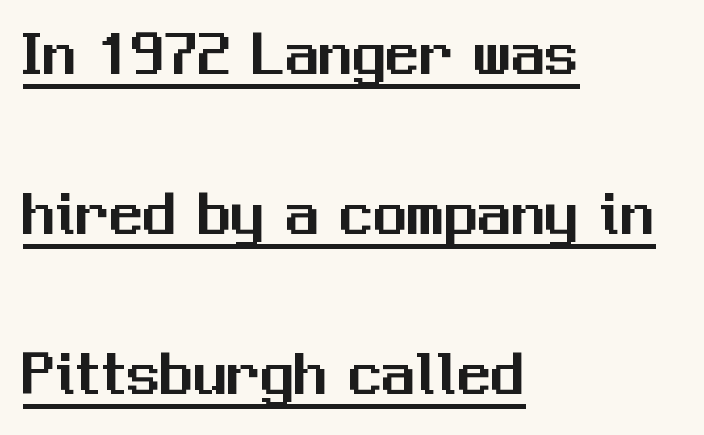
The lines are quadded left. Line spacing here is loose. Standard letterfit; no display-style spreading of the glyphs. Rendered with straight, roman letterforms. You can tell from the bare stems that sans-serif type was used. In designer terms, the underline attribute is active on this setting.
